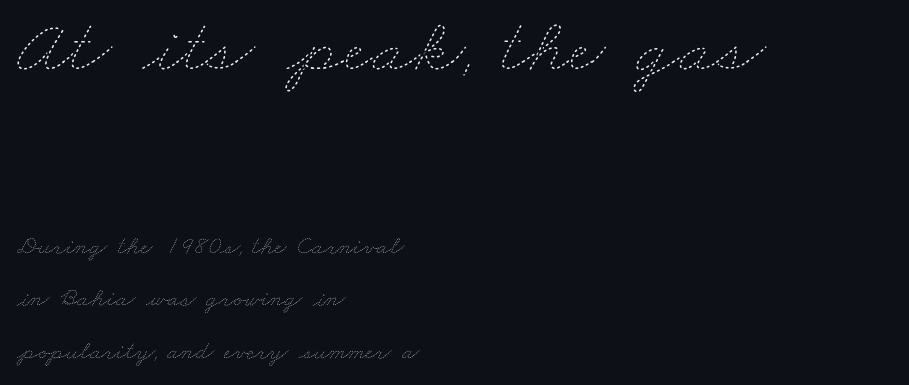
A bare baseline throughout the passage. A classic flush-left, rag-right setting is used for this passage. Letters have the restrained weight of plain body copy at most. Typesetter's note — upper block bumped up in size, lower block left smaller. Line spacing here is loose.
